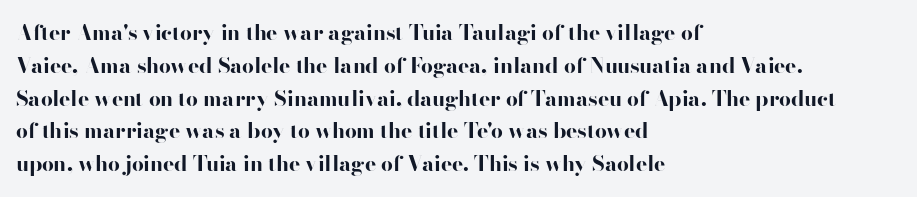
The image shows 21 px bold type, upright; set left-aligned, normal line spacing (1.56x), normal letter spacing, not underlined.
